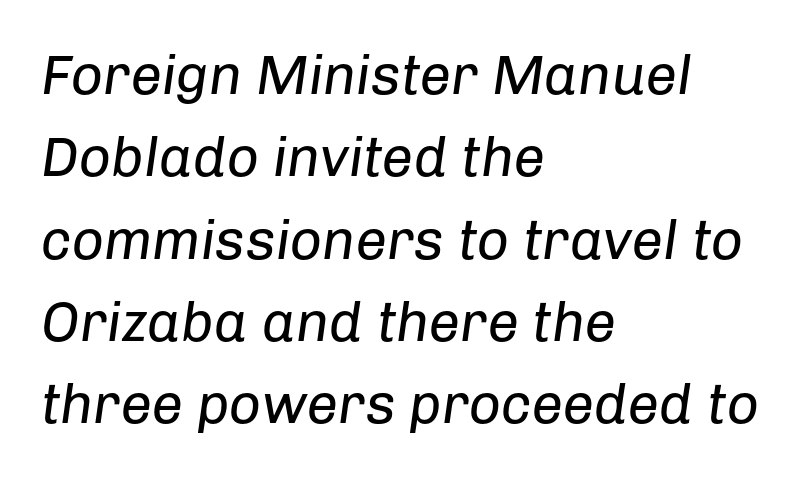
{"italic": "yes", "lean": "right", "slant_degrees": 8, "bold": "no", "weight": "regular", "width": "normal", "stroke_contrast": "low", "x_height": "medium", "monospaced": "no", "underline": "no", "align": "left", "line_spacing": "normal", "line_spacing_ratio": 1.47, "letter_spacing": "normal", "letter_spacing_em": 0.0, "glyph_px": 56}
